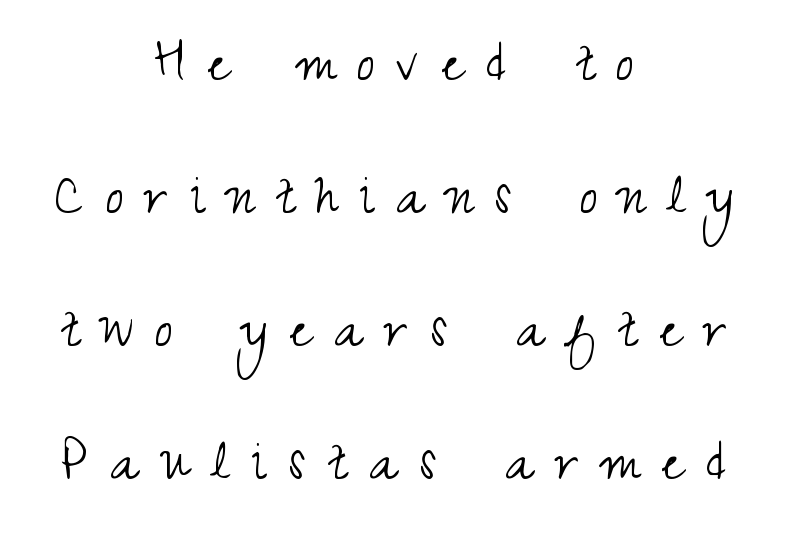
{"serif": "no", "italic": "no", "bold": "no", "weight": "light", "width": "condensed", "stroke_contrast": "medium", "x_height": "small", "monospaced": "no", "underline": "no", "align": "center", "line_spacing": "loose", "line_spacing_ratio": 2.08, "letter_spacing": "wide", "letter_spacing_em": 0.35, "glyph_px": 64}
